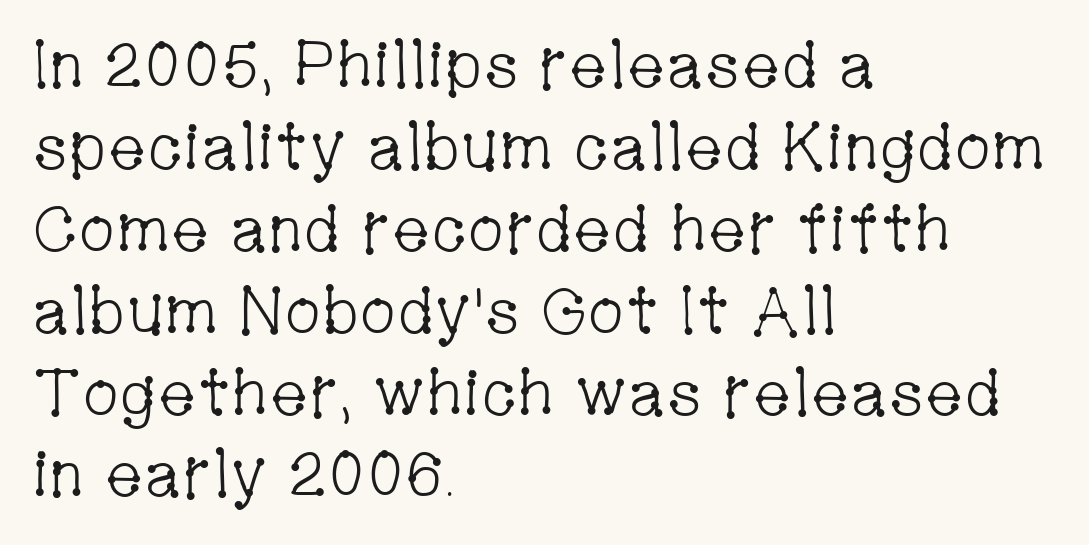
The image shows 65 px light, condensed serif type, upright; set left-aligned, normal line spacing (1.26x), normal letter spacing, not underlined; low stroke contrast and a medium x-height.
